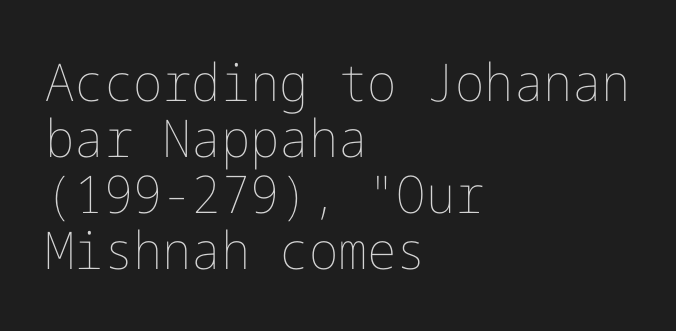
The image shows 52 px thin type, upright; set left-aligned, tight line spacing (1.08x), normal letter spacing, not underlined; low stroke contrast and a medium x-height.
